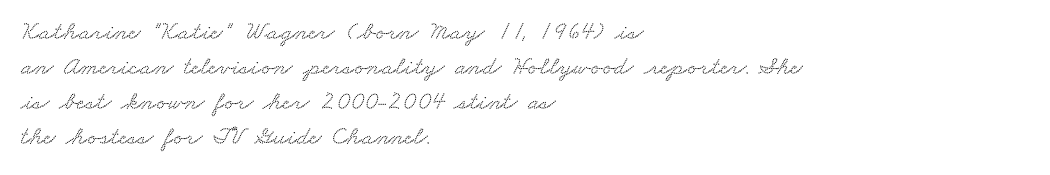
A classic flush-left, rag-right setting is used for this passage. Each word holds together tightly as a unit, with standard inter-letter gaps. The block of text has a typical density, with ordinary space between rows. A clean baseline with only descenders dipping below it.
